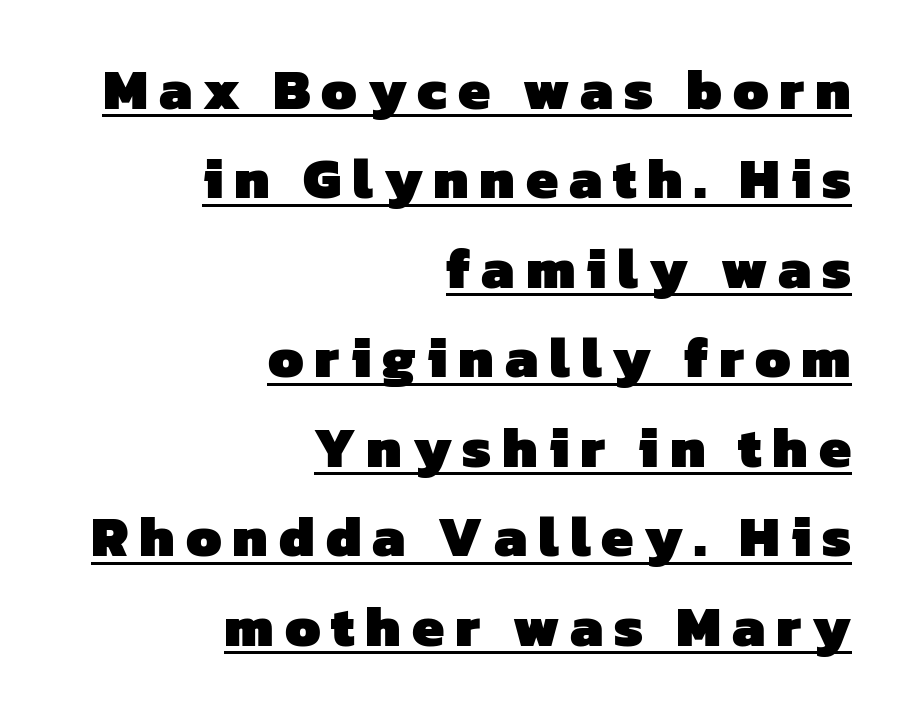
Q: Is the text bold? A: Yes.
Q: Is the typeface a serif or a sans-serif typeface? A: Sans-serif.
Q: Is the text underlined? A: Yes.
Q: How is the paragraph aligned? A: Right-aligned.
Q: Is the spacing between lines tight, normal or loose? A: Normal.
Q: Width (condensed, normal, or wide)? A: Normal.
Q: Stroke contrast? A: Low.
Q: x-height? A: Medium.
Q: Monospaced? A: No.
